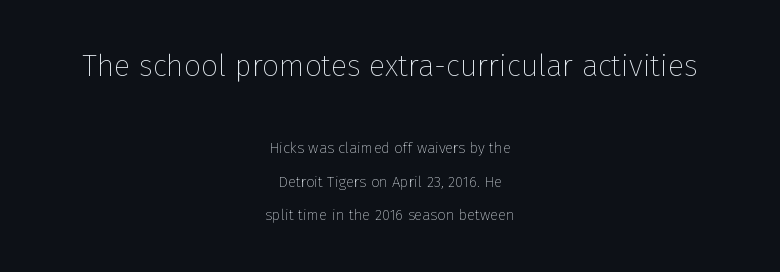
The image shows 30 px thin sans-serif type, upright; set centered, loose line spacing (2.24x), normal letter spacing, not underlined; the first (top) block is 2.0x larger; low stroke contrast and a medium x-height.
